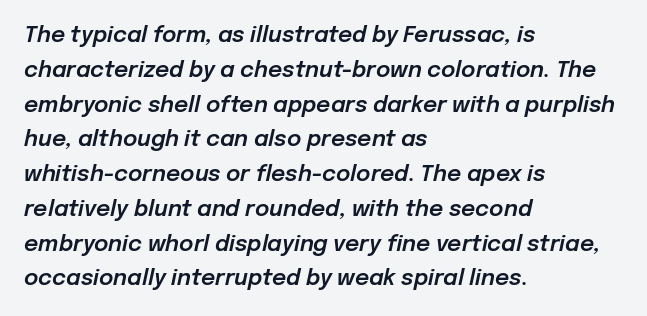
Style check: oblique. Typeset ragged right — the left edge is the straight one. Nothing unusual about the tracking: characters are spaced as the font intends. The passage shown stacks its lines at a standard gap.
